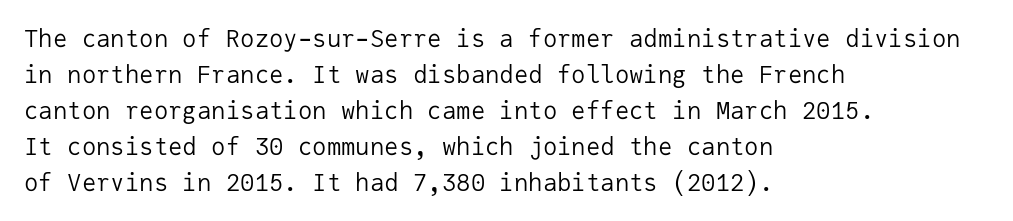
{"italic": "no", "bold": "no", "underline": "no", "align": "left", "line_spacing": "normal", "line_spacing_ratio": 1.5, "letter_spacing": "normal", "letter_spacing_em": 0.0, "glyph_px": 24}
